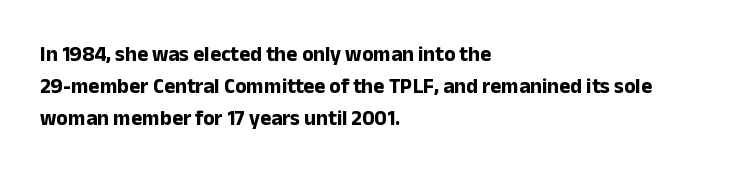
The image shows 21 px bold type, upright; set left-aligned, normal line spacing (1.52x), normal letter spacing, not underlined.
